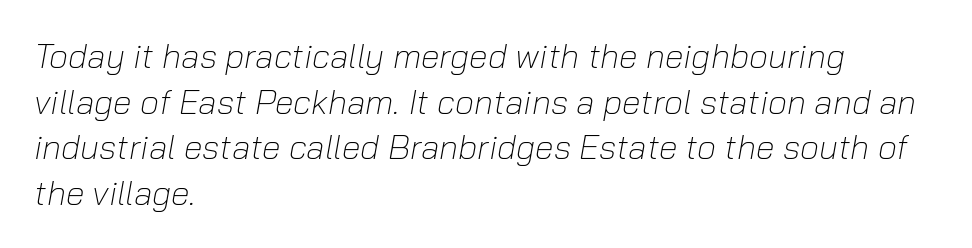
{"italic": "yes", "lean": "right", "slant_degrees": 10, "bold": "no", "weight": "light", "width": "normal", "stroke_contrast": "low", "x_height": "medium", "monospaced": "no", "underline": "no", "align": "left", "line_spacing": "normal", "line_spacing_ratio": 1.34, "letter_spacing": "normal", "letter_spacing_em": 0.0, "glyph_px": 34}
